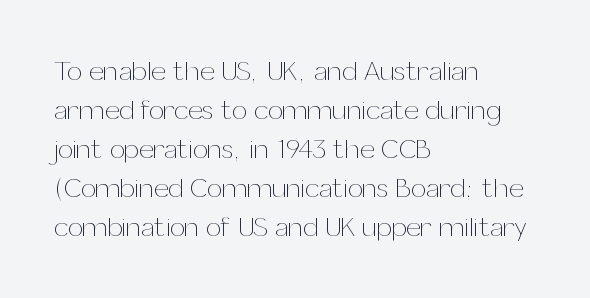
Nothing heavy about these letters — not bold at all. The block of text has a typical density, with ordinary space between rows. Posture: straight, roman, zero tilt. Quick note: underline off. The letterforms sit shoulder to shoulder at normal distance.
